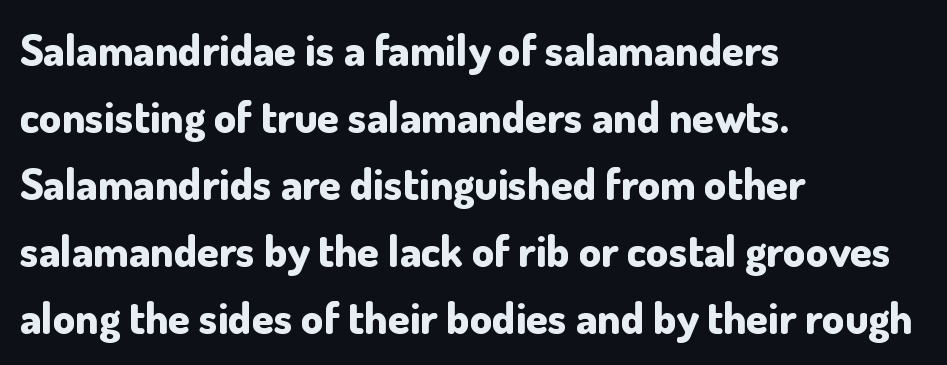
The image shows 44 px bold sans-serif type, upright; set left-aligned, normal line spacing (1.52x), normal letter spacing, not underlined; low stroke contrast and a small x-height.
